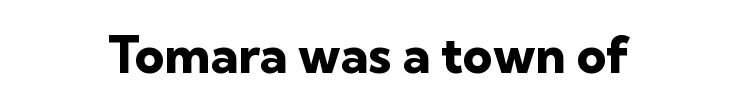
Style check: upright. Note the varied advance widths — an 'i' is clearly narrower than an 'm'. In terms of letterspacing, this is plain default setting. Has an underline been added? It has not. Is the type bold? Yes — the strokes are clearly thick and heavy. Nope, no serifs anywhere on these letters.
